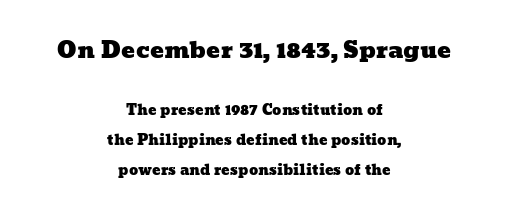
Q: Is the text underlined? A: No.
Q: How is the paragraph aligned? A: Centered.
Q: Is the spacing between letters normal or unusually wide? A: Normal.
Q: Is the spacing between lines tight, normal or loose? A: Loose.
Q: Which block of text is set in a larger size, the first (top) or the second (bottom)? A: The first (top) one.
